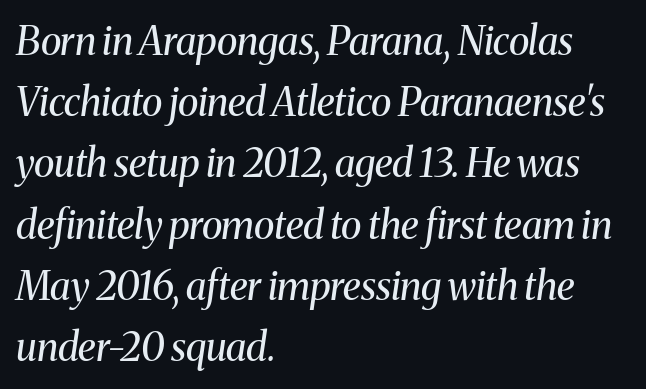
The image shows 39 px regular-weight serif type, italic (leaning right); set left-aligned, normal line spacing (1.57x), normal letter spacing, not underlined; medium stroke contrast and a medium x-height.
